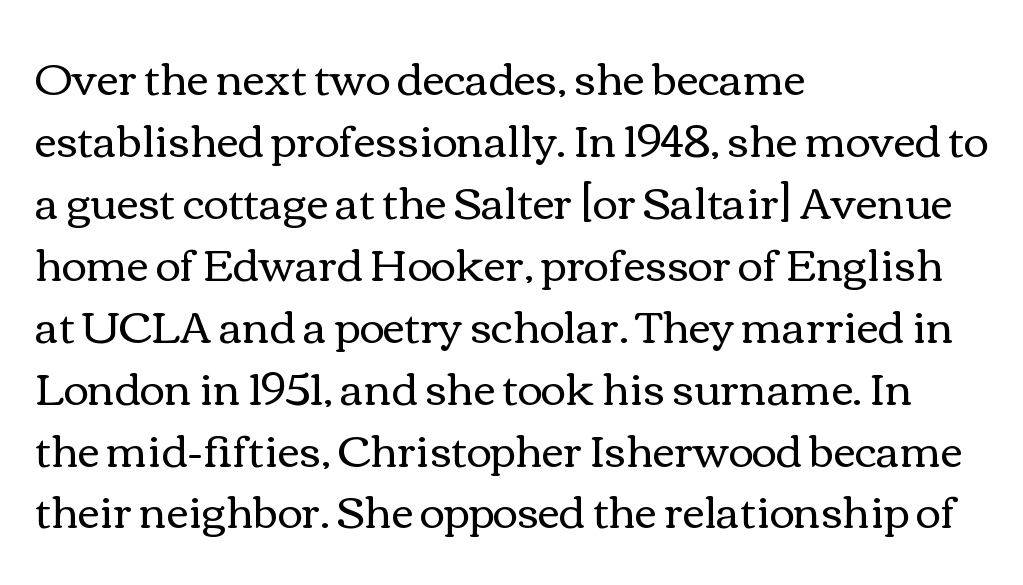
{"italic": "no", "bold": "no", "weight": "regular", "width": "wide", "x_height": "medium", "monospaced": "no", "underline": "no", "align": "left", "line_spacing": "normal", "line_spacing_ratio": 1.44, "letter_spacing": "normal", "letter_spacing_em": 0.0, "glyph_px": 43}
